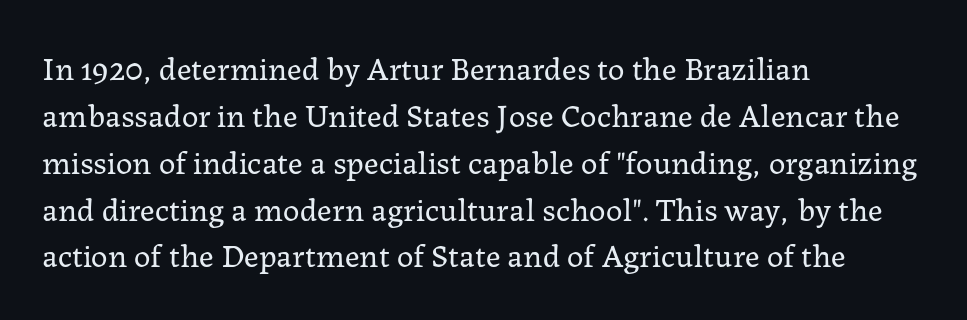
{"serif": "yes", "italic": "no", "bold": "no", "weight": "regular", "width": "normal", "stroke_contrast": "low", "x_height": "medium", "monospaced": "no", "underline": "no", "align": "left", "line_spacing": "normal", "line_spacing_ratio": 1.42, "letter_spacing": "normal", "letter_spacing_em": 0.0, "glyph_px": 33}
